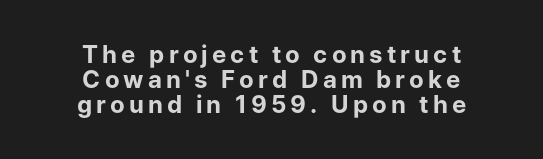
The image shows 24 px bold type, upright; set centered, tight line spacing (1.05x), not underlined.
